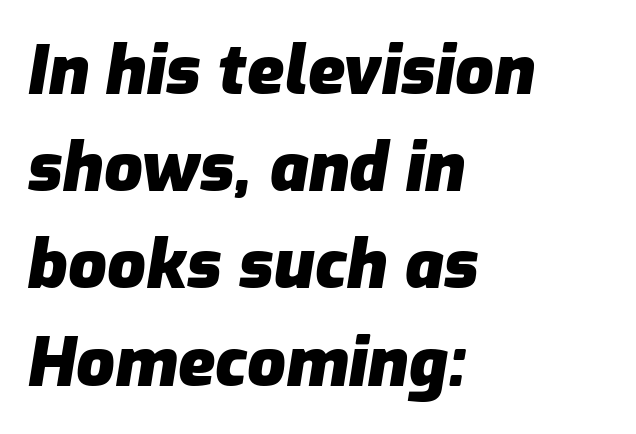
Designer's note — italics engaged. Notice how thick the strokes are: this is what a full bold looks like. Character widths vary here, with narrow letters taking less room than wide ones. Underlining? Definitely not there.
